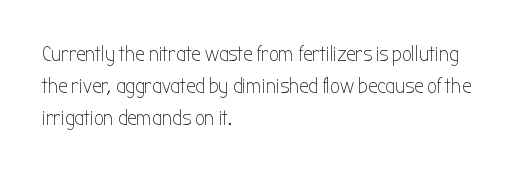
Q: Is the text bold? A: No.
Q: Is the text italic (slanted)? A: No, it is upright.
Q: Is the text underlined? A: No.
Q: How is the paragraph aligned? A: Left-aligned.
Q: Is the spacing between letters normal or unusually wide? A: Normal.
Q: Is the spacing between lines tight, normal or loose? A: Normal.
